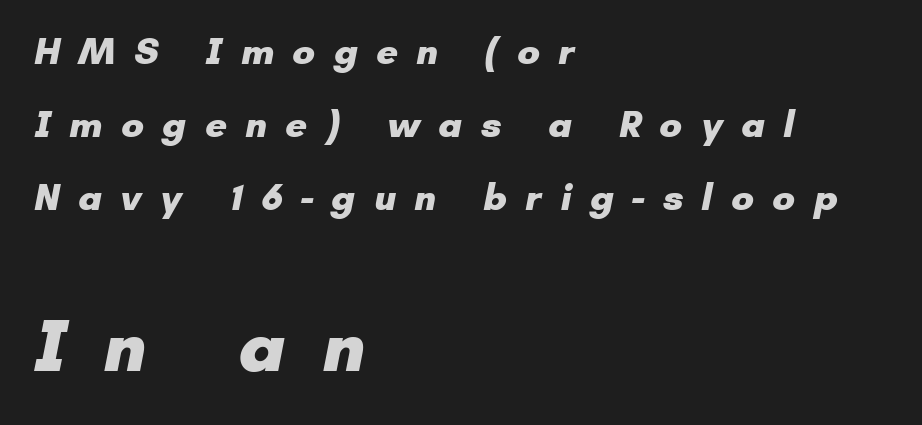
Look at the stroke-to-counter ratio: heavy, a bold. The vertical gap from one line to the next is large. Do the characters align in a grid? No, the font is proportional. The passage shown is not underscored anywhere. Small over large — that's the arrangement of the two blocks here. This rendering uses left alignment, leaving the right contour irregular.
